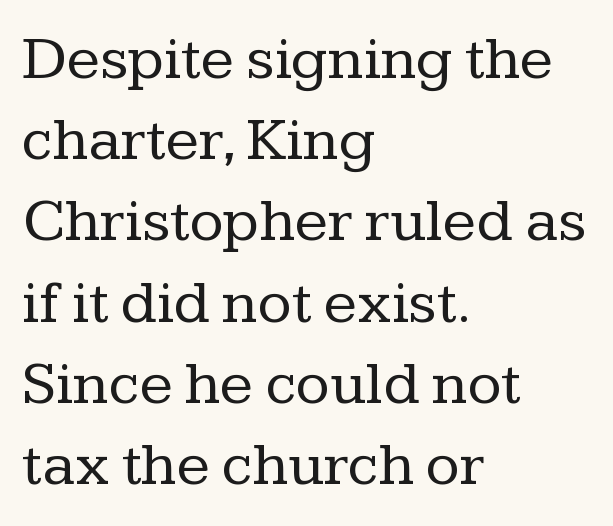
{"serif": "yes", "italic": "no", "bold": "no", "weight": "regular", "width": "normal", "stroke_contrast": "low", "x_height": "medium", "monospaced": "no", "underline": "no", "align": "left", "line_spacing": "normal", "line_spacing_ratio": 1.31, "letter_spacing": "normal", "letter_spacing_em": 0.0, "glyph_px": 62}
